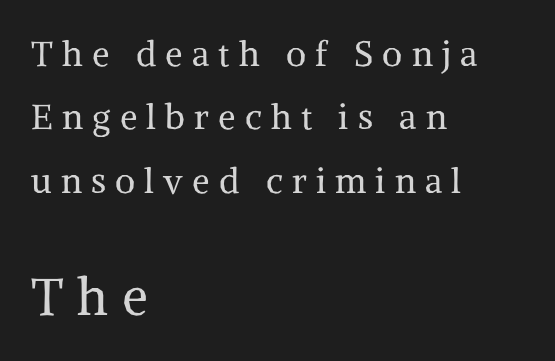
{"serif": "yes", "italic": "no", "bold": "no", "weight": "regular", "width": "normal", "stroke_contrast": "medium", "x_height": "medium", "monospaced": "no", "underline": "no", "align": "left", "line_spacing_ratio": 1.81, "letter_spacing": "wide", "letter_spacing_em": 0.26, "larger_block": "second", "size_ratio": 1.49, "glyph_px": 52}
